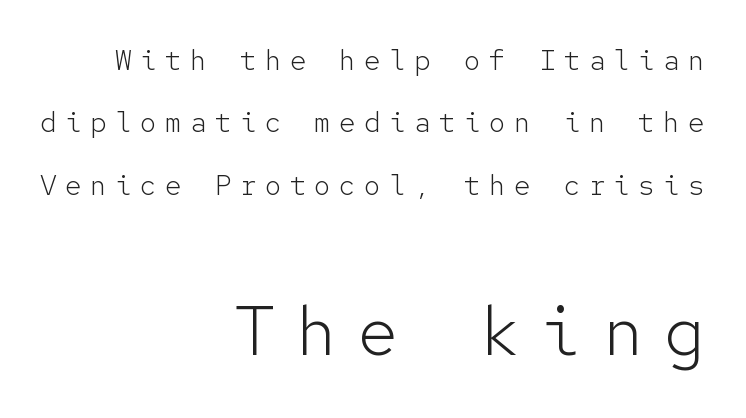
{"serif": "no", "italic": "no", "bold": "no", "weight": "light", "width": "normal", "stroke_contrast": "low", "x_height": "medium", "monospaced": "yes", "underline": "no", "align": "right", "line_spacing": "loose", "line_spacing_ratio": 2.23, "letter_spacing": "wide", "letter_spacing_em": 0.29, "larger_block": "second", "size_ratio": 2.46, "glyph_px": 69}
